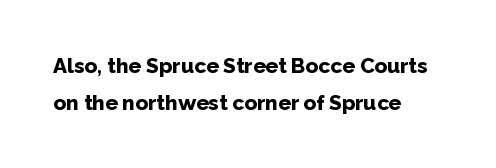
The image shows 21 px bold type, upright; set left-aligned, line spacing 1.74x, normal letter spacing, not underlined.
